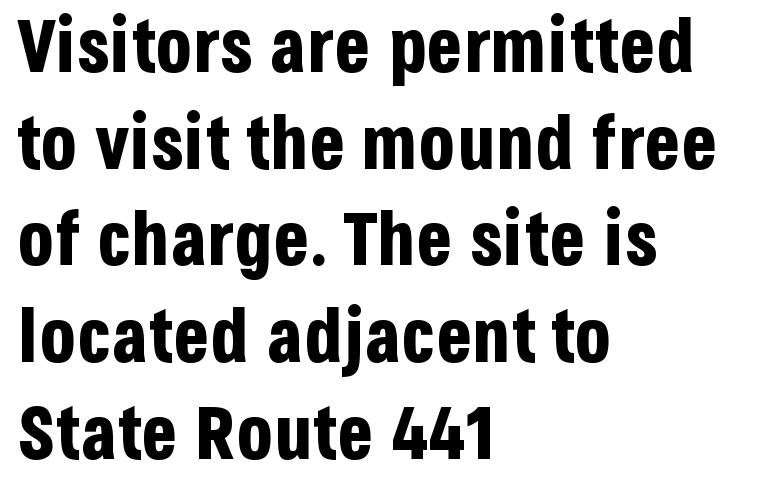
{"serif": "no", "italic": "no", "bold": "yes", "weight": "bold", "width": "condensed", "stroke_contrast": "low", "x_height": "large", "monospaced": "no", "underline": "no", "align": "left", "line_spacing": "normal", "line_spacing_ratio": 1.29, "letter_spacing": "normal", "letter_spacing_em": 0.0, "glyph_px": 75}
